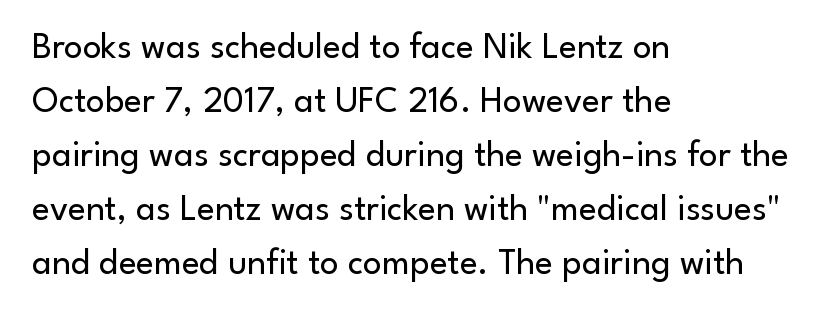
The image shows 37 px regular-weight sans-serif type, upright; set left-aligned, normal line spacing (1.46x), normal letter spacing, not underlined; low stroke contrast and a small x-height.
